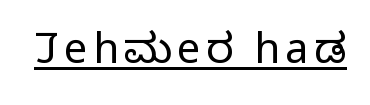
Serifs: no, the terminals of the letterforms are clean. No extra ink here — the face is not bold. Is this a fixed-width face? No — the glyphs have proportional, varying widths. This is the regular roman posture of the typeface. Students, observe the line beneath the letters — that is underlining.
